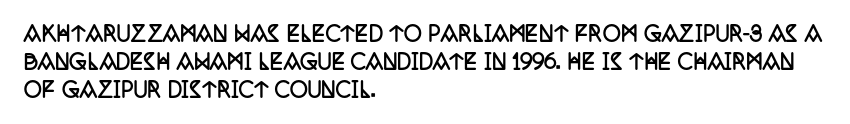
{"italic": "no", "bold": "yes", "underline": "no", "align": "left", "line_spacing": "normal", "line_spacing_ratio": 1.4, "letter_spacing": "normal", "letter_spacing_em": 0.0, "glyph_px": 20}
